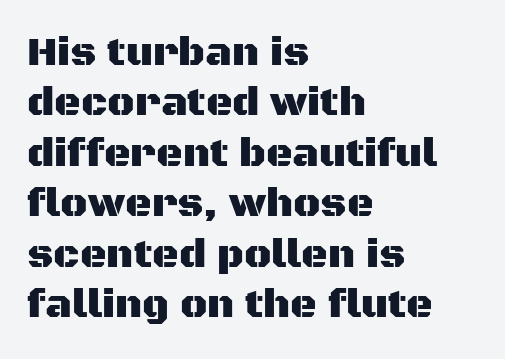
The type sits square on the baseline with zero lean. Character widths vary here, with narrow letters taking less room than wide ones. Does the copy run flush right? No — it runs flush left. The string is rendered with underlining switched off.
